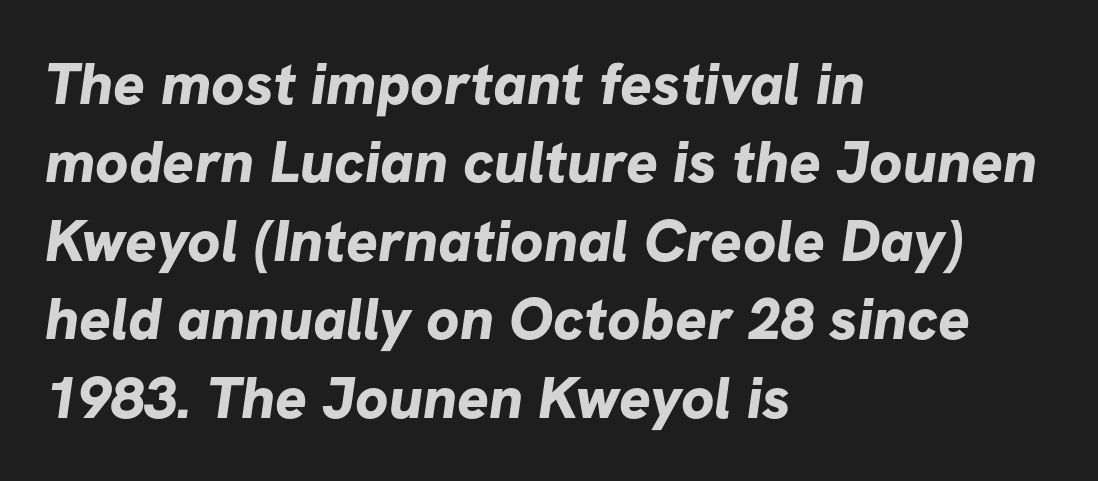
{"serif": "no", "bold": "yes", "weight": "bold", "width": "normal", "stroke_contrast": "low", "x_height": "medium", "monospaced": "no", "underline": "no", "align": "left", "line_spacing": "normal", "line_spacing_ratio": 1.33, "letter_spacing": "normal", "letter_spacing_em": 0.0, "glyph_px": 59}
